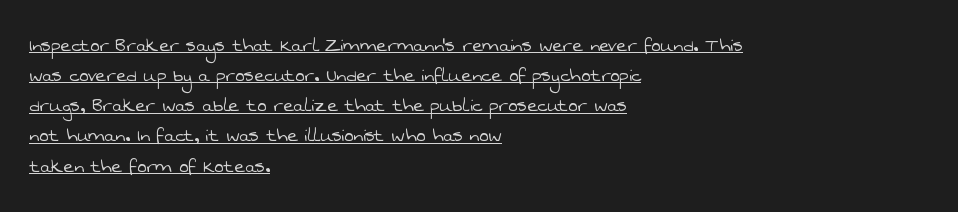
Reading down the column, the eye jumps a familiar distance to each next line. The paragraph shown leans on its left margin. Inter-character spacing is left at the font's built-in metrics. Quick note: underline on. Heft: none added — not bold.
